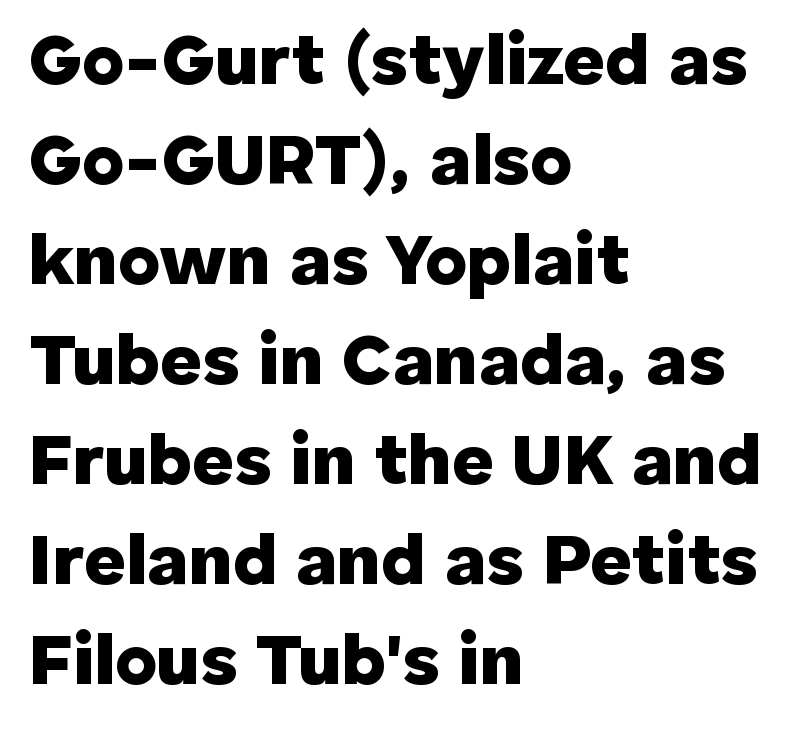
Q: Is the text bold? A: Yes.
Q: Is the text italic (slanted)? A: No, it is upright.
Q: Is the typeface a serif or a sans-serif typeface? A: Sans-serif.
Q: Is the text underlined? A: No.
Q: How is the paragraph aligned? A: Left-aligned.
Q: Is the spacing between letters normal or unusually wide? A: Normal.
Q: Is the spacing between lines tight, normal or loose? A: Normal.
Q: Width (condensed, normal, or wide)? A: Normal.
Q: Stroke contrast? A: Low.
Q: x-height? A: Medium.
Q: Monospaced? A: No.
